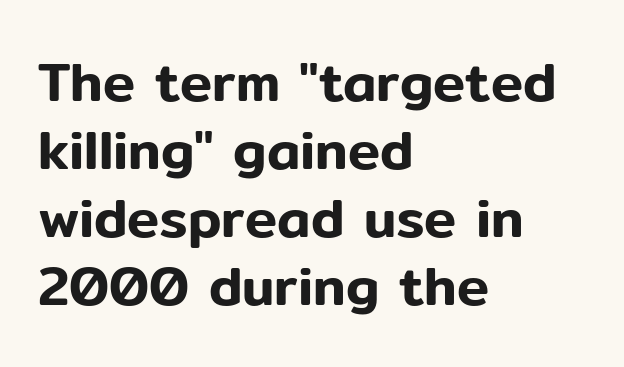
Reading down the column, the eye jumps a familiar distance to each next line. The letters stand straight up with perfectly vertical stems. Observe the ordinary spacing: letters are neighbours, not strangers. This sample has the flowing, uneven cadence of proportional lettering. Caption: multi-line text, flush left, ragged right.
